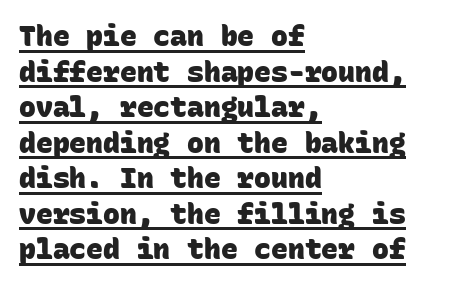
The image shows 28 px heavy sans-serif type, monospaced; set left-aligned, normal line spacing (1.27x), normal letter spacing, underlined; low stroke contrast and a large x-height.
